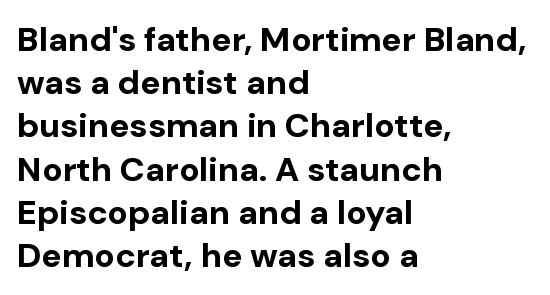
Inter-character spacing is left at the font's built-in metrics. Designer's note — italics off, roman on. Nope, no serifs anywhere on these letters. Glance below the letters and you will spot only blank space. Is there much room between lines? A standard amount, neither cramped nor airy. Proportional: the letters do not fall into vertical columns.
